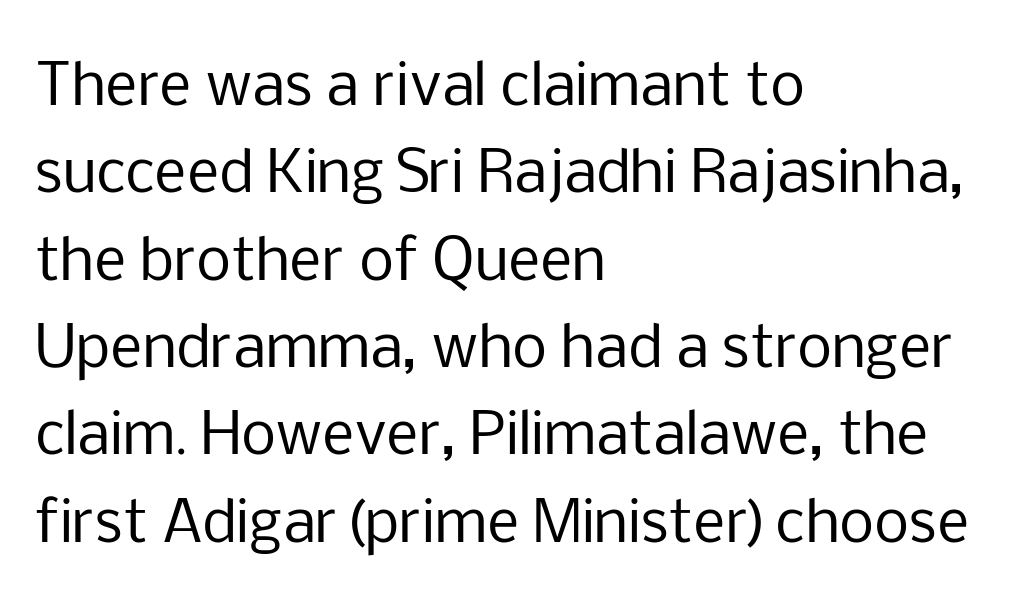
{"serif": "no", "italic": "no", "bold": "no", "weight": "regular", "width": "normal", "stroke_contrast": "low", "x_height": "medium", "monospaced": "no", "underline": "no", "align": "left", "line_spacing": "normal", "line_spacing_ratio": 1.56, "letter_spacing": "normal", "letter_spacing_em": 0.0, "glyph_px": 56}
